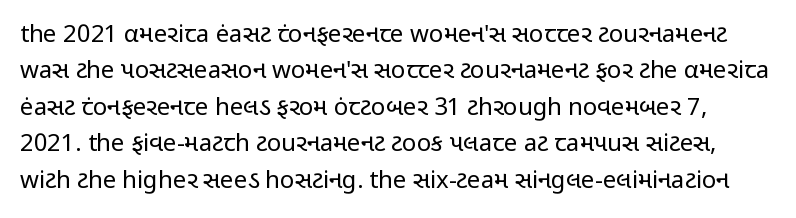
The image shows 24 px text type, upright; set normal line spacing (1.52x), normal letter spacing, not underlined.
